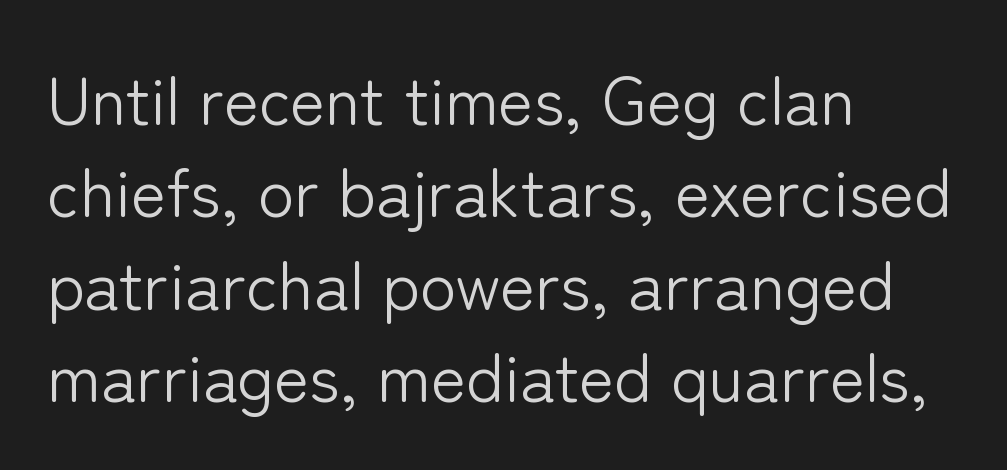
Q: Is the text bold? A: No.
Q: Is the text italic (slanted)? A: No, it is upright.
Q: Is the typeface a serif or a sans-serif typeface? A: Sans-serif.
Q: Is the text underlined? A: No.
Q: How is the paragraph aligned? A: Left-aligned.
Q: Is the spacing between letters normal or unusually wide? A: Normal.
Q: Is the spacing between lines tight, normal or loose? A: Normal.
Q: Width (condensed, normal, or wide)? A: Normal.
Q: Stroke contrast? A: Low.
Q: x-height? A: Medium.
Q: Monospaced? A: No.
